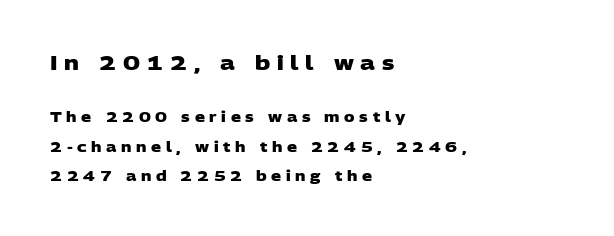
{"bold": "yes", "underline": "no", "align": "left", "line_spacing": "loose", "line_spacing_ratio": 2.11, "letter_spacing": "wide", "letter_spacing_em": 0.33, "larger_block": "first", "size_ratio": 1.43, "glyph_px": 20}
